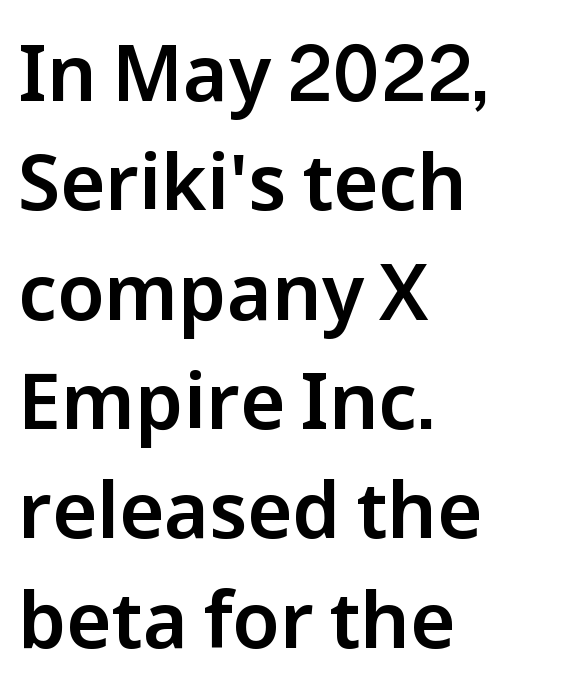
Q: Is the text italic (slanted)? A: No, it is upright.
Q: Is the typeface a serif or a sans-serif typeface? A: Sans-serif.
Q: Is the text underlined? A: No.
Q: How is the paragraph aligned? A: Left-aligned.
Q: Is the spacing between letters normal or unusually wide? A: Normal.
Q: Is the spacing between lines tight, normal or loose? A: Normal.
Q: Width (condensed, normal, or wide)? A: Normal.
Q: Stroke contrast? A: Low.
Q: x-height? A: Medium.
Q: Monospaced? A: No.
